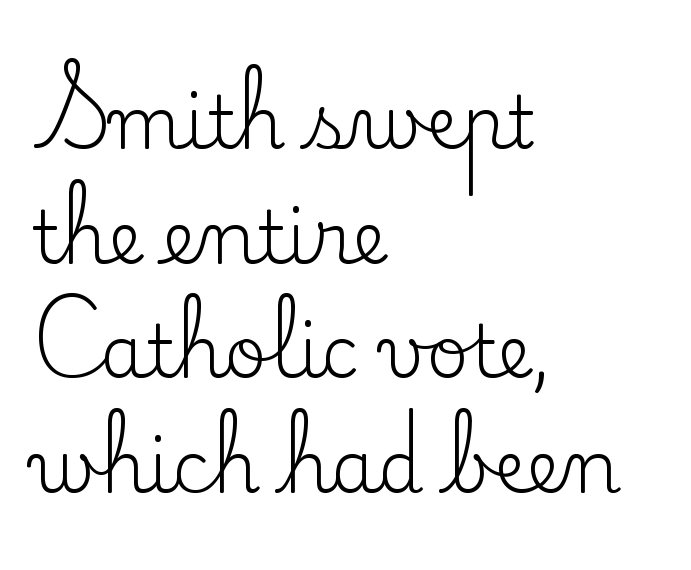
Q: Is the text bold? A: No.
Q: Is the text italic (slanted)? A: No, it is upright.
Q: Is the text underlined? A: No.
Q: How is the paragraph aligned? A: Left-aligned.
Q: Is the spacing between letters normal or unusually wide? A: Normal.
Q: Is the spacing between lines tight, normal or loose? A: Normal.
Q: Width (condensed, normal, or wide)? A: Normal.
Q: Stroke contrast? A: Low.
Q: x-height? A: Small.
Q: Monospaced? A: No.
